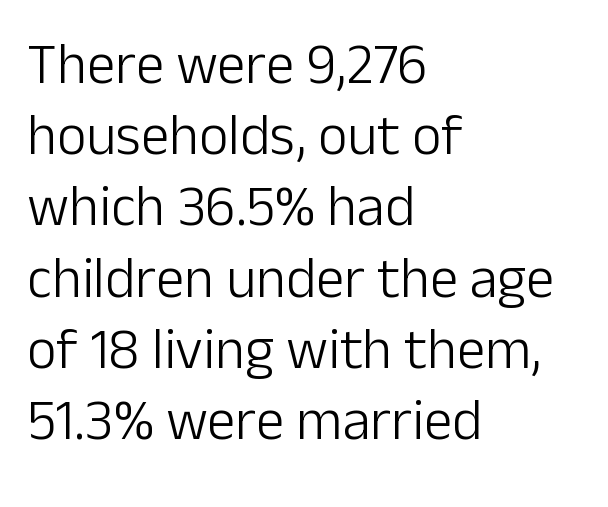
The rendering keeps characters at their native spacing. The letterforms sit at book weight or below. Varying glyph widths throughout — classic text-font behaviour. The string is rendered with underlining switched off. Every character sits straight up, as roman type does.
